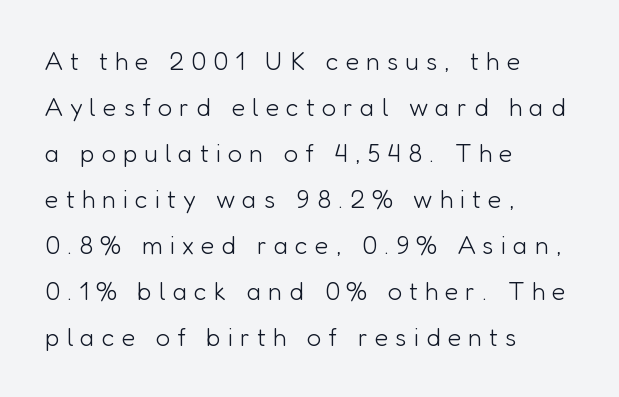
The image shows 25 px text type, upright; set left-aligned, line spacing 1.84x, unusually wide letter spacing (+0.28 em), not underlined.
